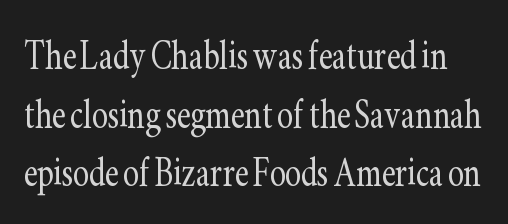
The image shows 48 px light, condensed serif type, upright; set line spacing 1.22x, normal letter spacing, not underlined; low stroke contrast and a small x-height.
